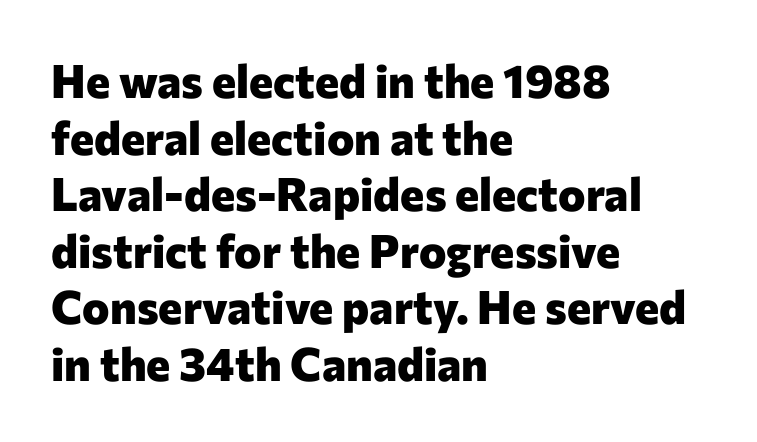
Q: Is the text bold? A: Yes.
Q: Is the text italic (slanted)? A: No, it is upright.
Q: Is the typeface a serif or a sans-serif typeface? A: Sans-serif.
Q: Is the text underlined? A: No.
Q: How is the paragraph aligned? A: Left-aligned.
Q: Is the spacing between letters normal or unusually wide? A: Normal.
Q: Width (condensed, normal, or wide)? A: Normal.
Q: Stroke contrast? A: Low.
Q: x-height? A: Medium.
Q: Monospaced? A: No.
